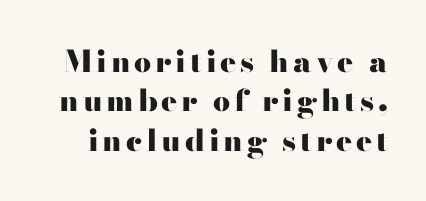
{"serif": "yes", "italic": "no", "bold": "yes", "weight": "heavy", "width": "wide", "stroke_contrast": "high", "x_height": "small", "monospaced": "no", "underline": "no", "line_spacing": "normal", "line_spacing_ratio": 1.31, "glyph_px": 30}
